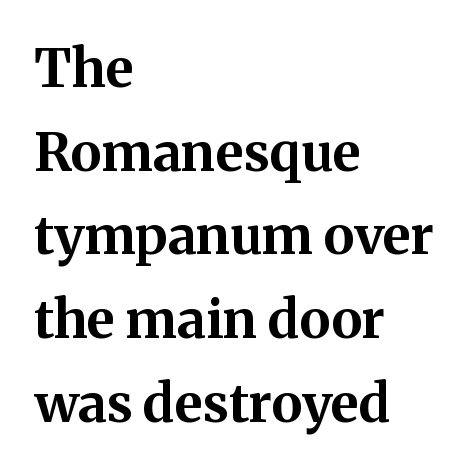
{"serif": "yes", "italic": "no", "bold": "yes", "weight": "bold", "width": "normal", "stroke_contrast": "medium", "x_height": "medium", "monospaced": "no", "underline": "no", "align": "left", "line_spacing": "normal", "line_spacing_ratio": 1.58, "letter_spacing": "normal", "letter_spacing_em": 0.0, "glyph_px": 53}
